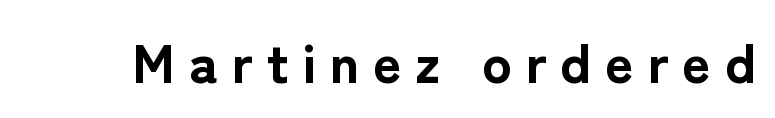
Is the type bold? Yes — the strokes are clearly thick and heavy. The glyphs in this specimen are sans serif. Each letter keeps its own natural width here, so spacing adapts to shape. Do the letters lean? They stand straight. The tracking reads as deliberately expanded to a designer's eye. Underline: absent.
